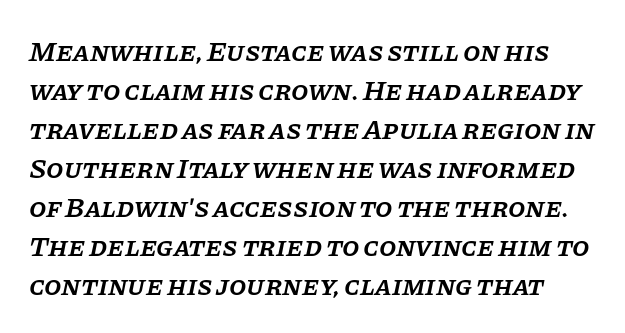
Q: Is the text bold? A: Semi-bold.
Q: Is the text italic (slanted)? A: Yes, it leans right by about 11 degrees.
Q: Is the typeface a serif or a sans-serif typeface? A: Serif.
Q: Is the text underlined? A: No.
Q: Is the spacing between letters normal or unusually wide? A: Normal.
Q: Is the spacing between lines tight, normal or loose? A: Normal.
Q: Width (condensed, normal, or wide)? A: Normal.
Q: Stroke contrast? A: Low.
Q: x-height? A: Large.
Q: Monospaced? A: No.
